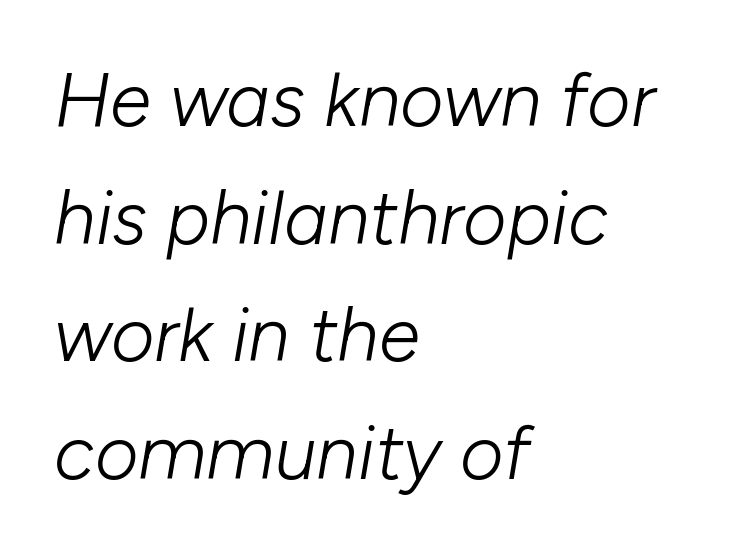
{"italic": "yes", "lean": "right", "slant_degrees": 10, "bold": "no", "weight": "light", "width": "normal", "stroke_contrast": "low", "x_height": "medium", "monospaced": "no", "underline": "no", "align": "left", "line_spacing": "normal", "line_spacing_ratio": 1.57, "letter_spacing": "normal", "letter_spacing_em": 0.0, "glyph_px": 75}
